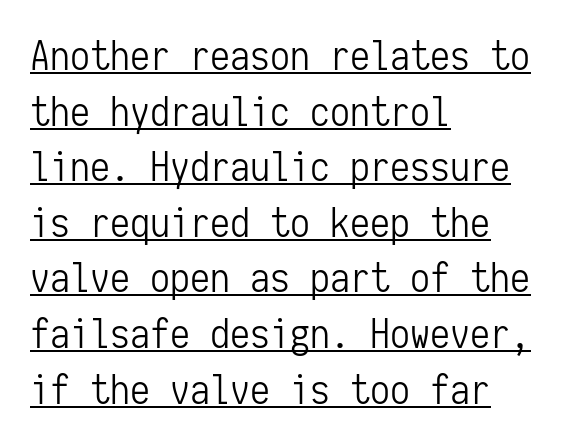
The image shows 40 px light, condensed sans-serif type, upright, monospaced; set left-aligned, normal line spacing (1.39x), normal letter spacing, underlined; low stroke contrast and a medium x-height.
